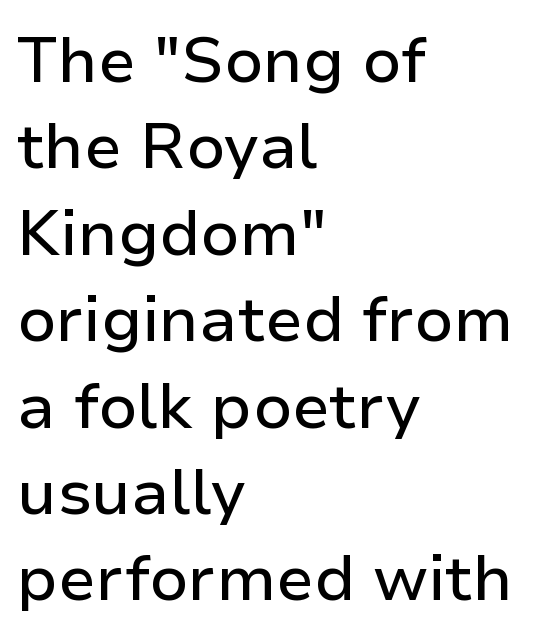
Line starts are locked; line ends wander. Unlike italic type, these characters show no tilt at all. You could not count columns in this text — the font is proportionally spaced. This rendering employs a face without finishing strokes, i.e., a sans-serif. Type without underlining. Interline gaps are of average width in this sample.
